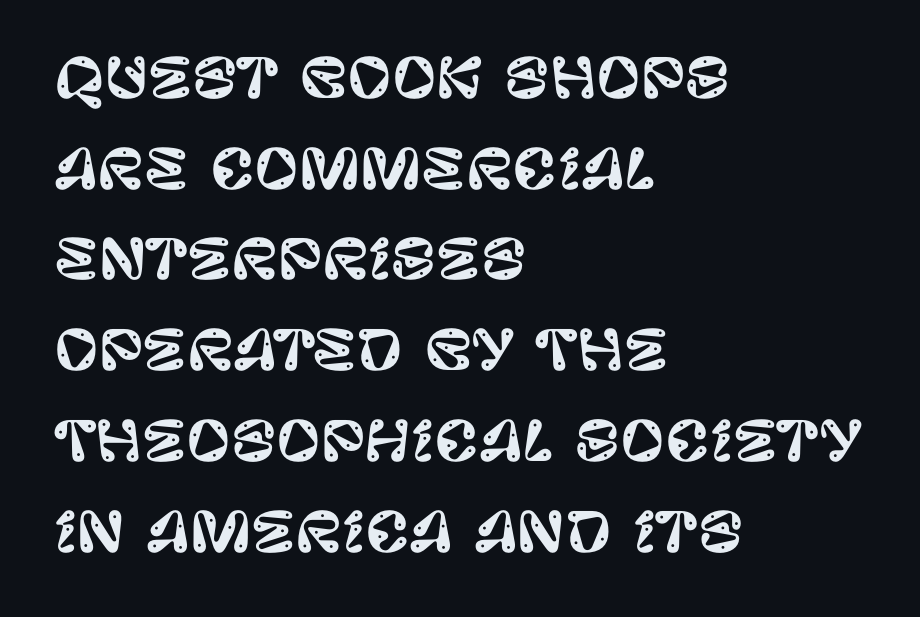
Q: Is the text italic (slanted)? A: Yes.
Q: Is the typeface a serif or a sans-serif typeface? A: Sans-serif.
Q: Is the text underlined? A: No.
Q: How is the paragraph aligned? A: Left-aligned.
Q: Is the spacing between letters normal or unusually wide? A: Normal.
Q: Is the spacing between lines tight, normal or loose? A: Normal.
Q: Width (condensed, normal, or wide)? A: Normal.
Q: Stroke contrast? A: Low.
Q: x-height? A: Large.
Q: Monospaced? A: No.
